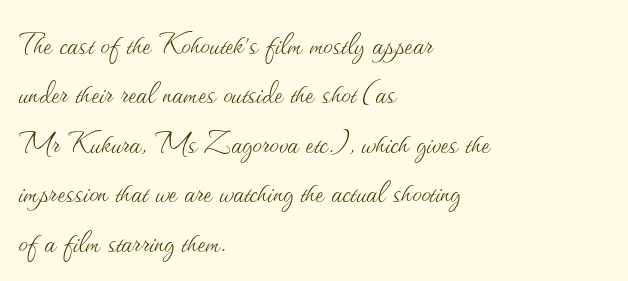
The image shows 38 px thin type; set left-aligned, normal line spacing (1.3x), normal letter spacing, not underlined; medium stroke contrast and a small x-height.
